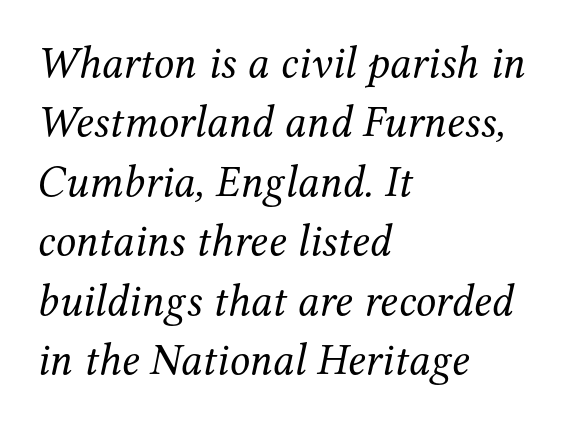
Q: Is the text bold? A: No.
Q: Is the text italic (slanted)? A: Yes, it leans right by about 12 degrees.
Q: Is the typeface a serif or a sans-serif typeface? A: Serif.
Q: Is the text underlined? A: No.
Q: How is the paragraph aligned? A: Left-aligned.
Q: Is the spacing between letters normal or unusually wide? A: Normal.
Q: Is the spacing between lines tight, normal or loose? A: Normal.
Q: Width (condensed, normal, or wide)? A: Normal.
Q: Stroke contrast? A: Medium.
Q: x-height? A: Medium.
Q: Monospaced? A: No.
